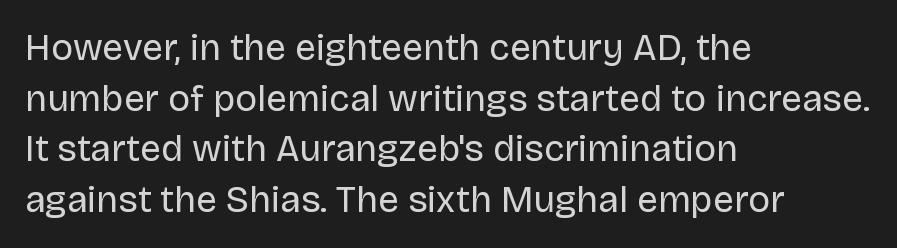
{"serif": "no", "italic": "no", "bold": "no", "weight": "regular", "width": "normal", "stroke_contrast": "low", "x_height": "large", "monospaced": "no", "underline": "no", "align": "left", "line_spacing": "normal", "line_spacing_ratio": 1.37, "letter_spacing": "normal", "letter_spacing_em": 0.0, "glyph_px": 37}
